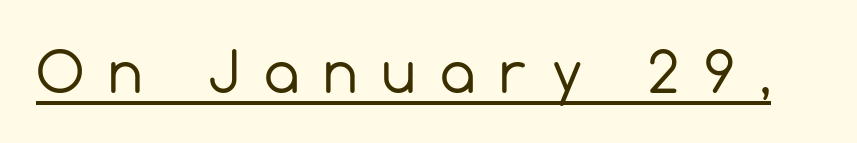
This is the regular roman posture of the typeface. Letters have the restrained weight of plain body copy at most. Beneath each row of characters lies a ruled line. The tracking jumps out immediately: characters are airy and widely separated. Letterform terminals end flat and unadorned throughout the passage.
